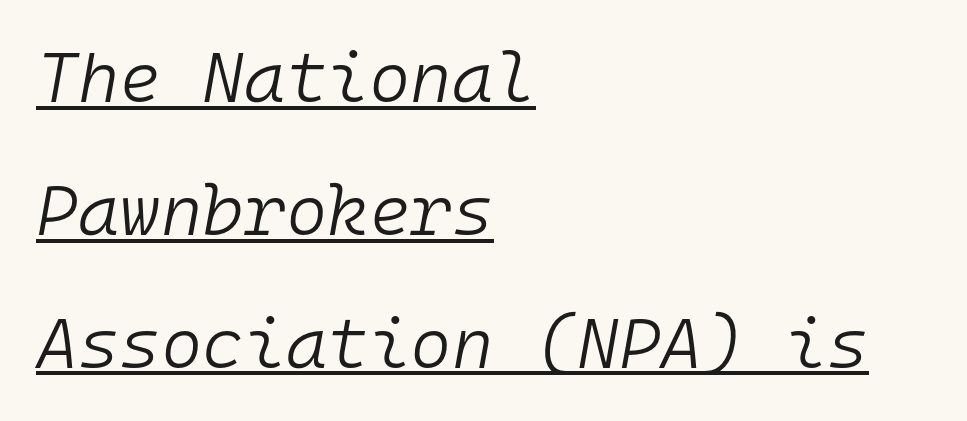
Q: Is the text bold? A: No.
Q: Is the text italic (slanted)? A: Yes, it leans right by about 10 degrees.
Q: Is the text underlined? A: Yes.
Q: How is the paragraph aligned? A: Left-aligned.
Q: Is the spacing between letters normal or unusually wide? A: Normal.
Q: Width (condensed, normal, or wide)? A: Normal.
Q: Stroke contrast? A: Low.
Q: x-height? A: Medium.
Q: Monospaced? A: Yes.
